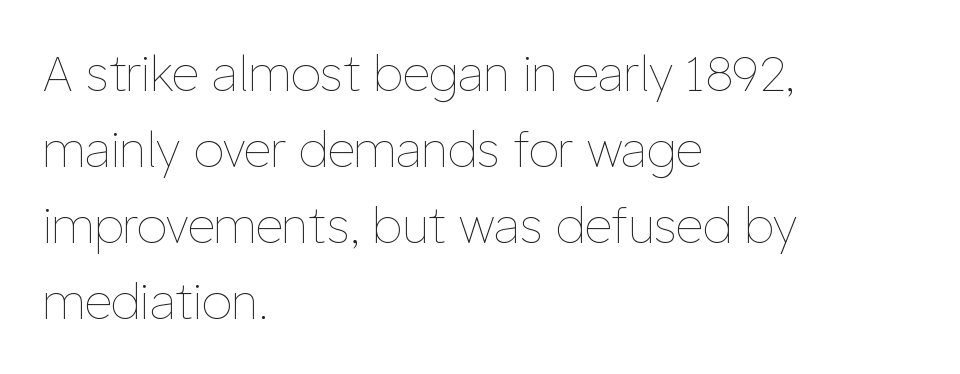
The image shows 48 px thin type, upright; set left-aligned, normal line spacing (1.58x), normal letter spacing, not underlined; low stroke contrast and a medium x-height.
